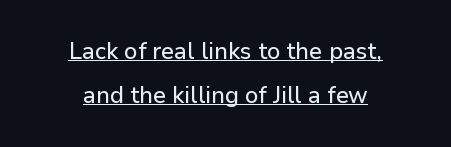
{"italic": "no", "underline": "yes", "align": "center", "line_spacing_ratio": 1.84, "letter_spacing": "normal", "letter_spacing_em": 0.0, "glyph_px": 24}
